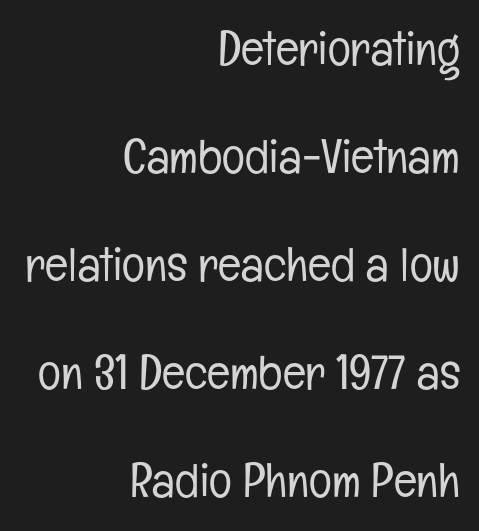
The image shows 48 px light, condensed sans-serif type, upright; set right-aligned, loose line spacing (2.25x), normal letter spacing, not underlined; low stroke contrast and a medium x-height.
